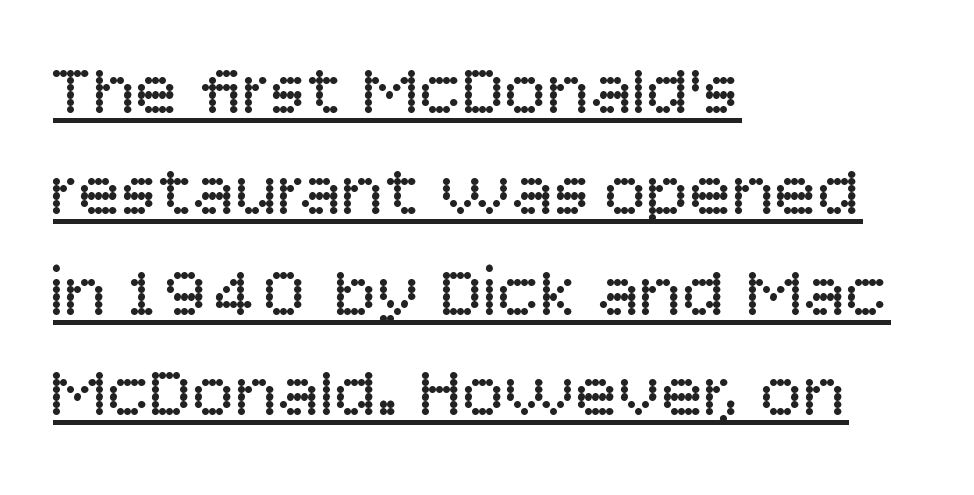
Q: Is the text bold? A: No.
Q: Is the text italic (slanted)? A: No, it is upright.
Q: Is the typeface a serif or a sans-serif typeface? A: Sans-serif.
Q: Is the text underlined? A: Yes.
Q: How is the paragraph aligned? A: Left-aligned.
Q: Is the spacing between letters normal or unusually wide? A: Normal.
Q: Is the spacing between lines tight, normal or loose? A: Normal.
Q: Width (condensed, normal, or wide)? A: Normal.
Q: Stroke contrast? A: Low.
Q: x-height? A: Large.
Q: Monospaced? A: No.
